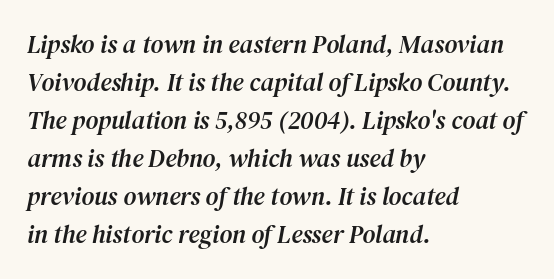
{"italic": "yes", "lean": "right", "slant_degrees": 12, "underline": "no", "align": "left", "line_spacing": "normal", "line_spacing_ratio": 1.52, "letter_spacing": "normal", "letter_spacing_em": 0.0, "glyph_px": 25}
